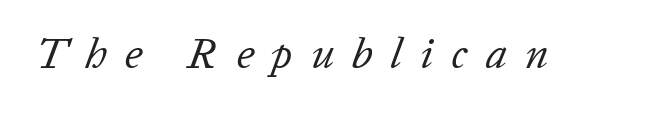
The passage shown leans; its letterforms are oblique. Substantial extra tracking has been applied to these lines. Weight: in the light-to-regular range. Any mark beneath the type? The region is blank. Proportional: the letters do not fall into vertical columns.
